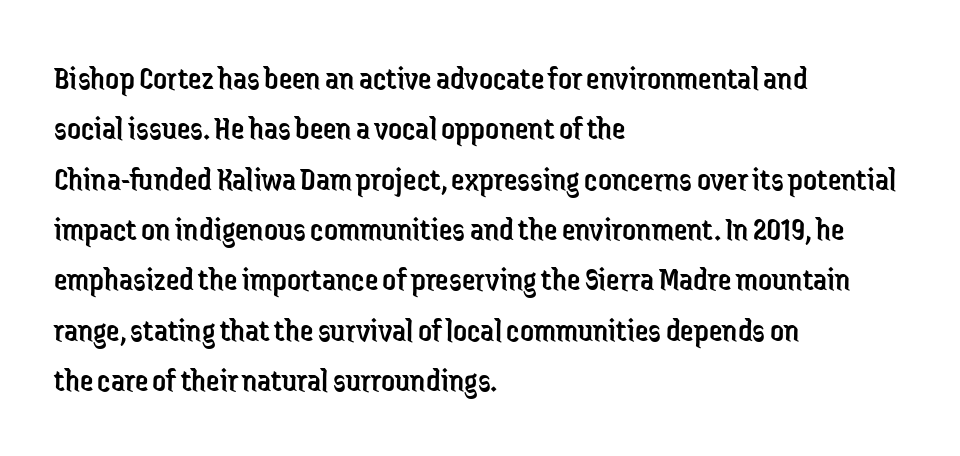
Q: Is the text bold? A: No.
Q: Is the text italic (slanted)? A: No, it is upright.
Q: Is the typeface a serif or a sans-serif typeface? A: Sans-serif.
Q: Is the text underlined? A: No.
Q: How is the paragraph aligned? A: Left-aligned.
Q: Is the spacing between letters normal or unusually wide? A: Normal.
Q: Is the spacing between lines tight, normal or loose? A: Normal.
Q: Width (condensed, normal, or wide)? A: Condensed.
Q: Stroke contrast? A: Low.
Q: x-height? A: Medium.
Q: Monospaced? A: No.
